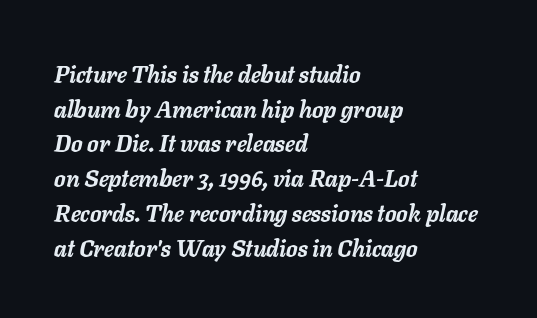
{"italic": "yes", "lean": "right", "slant_degrees": 11, "bold": "yes", "underline": "no", "align": "left", "line_spacing": "normal", "line_spacing_ratio": 1.51, "letter_spacing": "normal", "letter_spacing_em": 0.0, "glyph_px": 23}
